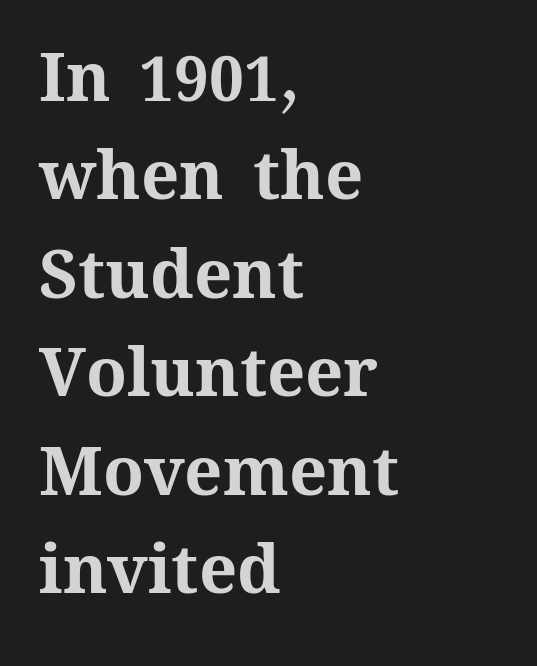
Honestly, the row spacing looks completely unremarkable. The text block is weighted toward the left margin, trailing off unevenly rightward. No italicization has been applied; the sample stays upright. Tracking value appears to be zero — textbook default spacing. Check under the words: just untouched page.
